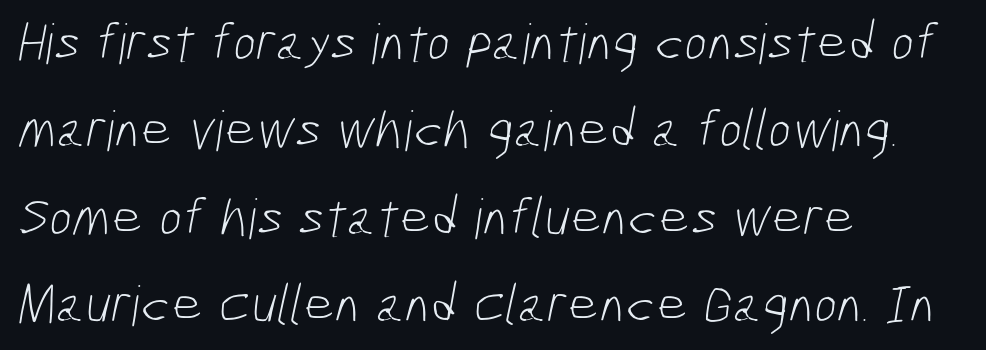
{"serif": "no", "bold": "no", "weight": "light", "width": "condensed", "stroke_contrast": "low", "x_height": "medium", "monospaced": "no", "underline": "no", "align": "left", "line_spacing": "normal", "line_spacing_ratio": 1.59, "letter_spacing": "normal", "letter_spacing_em": 0.0, "glyph_px": 55}
